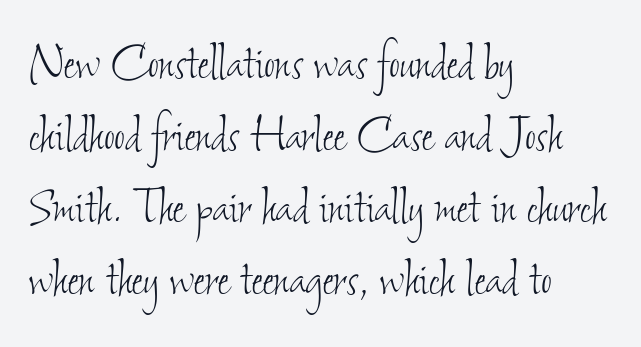
{"bold": "no", "weight": "thin", "width": "condensed", "stroke_contrast": "low", "x_height": "small", "monospaced": "no", "underline": "no", "align": "left", "line_spacing_ratio": 1.22, "letter_spacing": "normal", "letter_spacing_em": 0.0, "glyph_px": 59}
